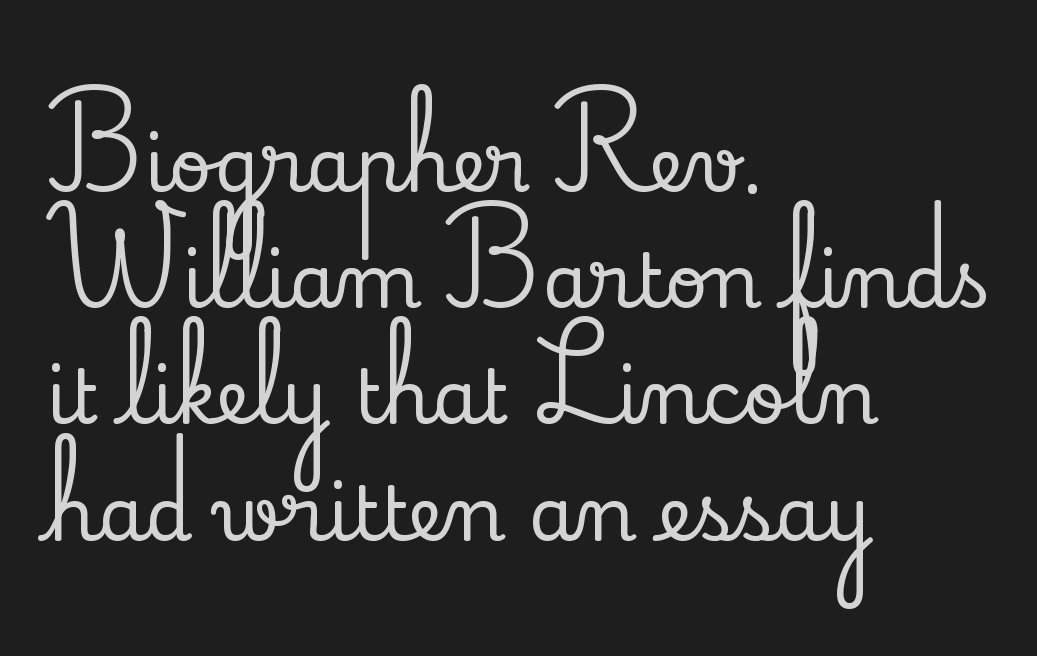
The image shows 75 px serif type, upright; set left-aligned, normal line spacing (1.55x), normal letter spacing, not underlined; low stroke contrast and a small x-height.
